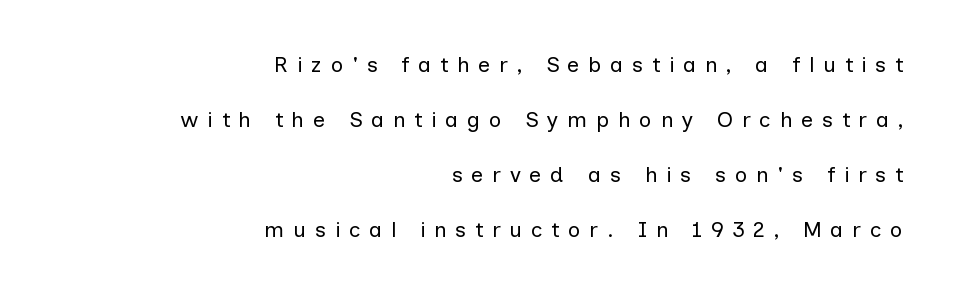
{"italic": "no", "bold": "no", "underline": "no", "align": "right", "line_spacing": "loose", "line_spacing_ratio": 2.5, "letter_spacing": "wide", "letter_spacing_em": 0.39, "glyph_px": 22}
